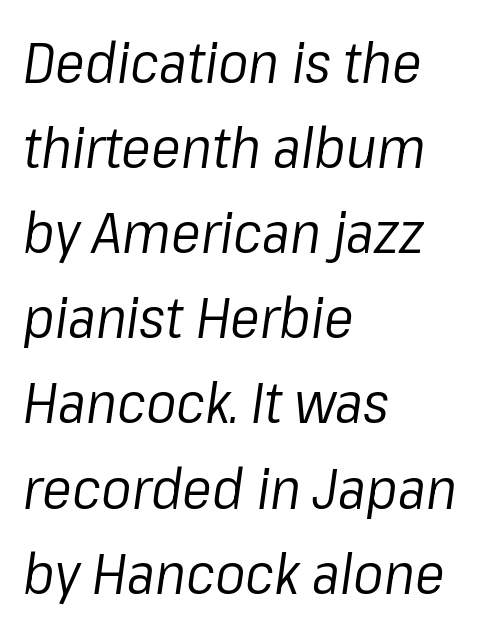
The image shows 56 px regular-weight type, italic (leaning right); set left-aligned, normal line spacing (1.52x), normal letter spacing, not underlined; low stroke contrast and a medium x-height.
